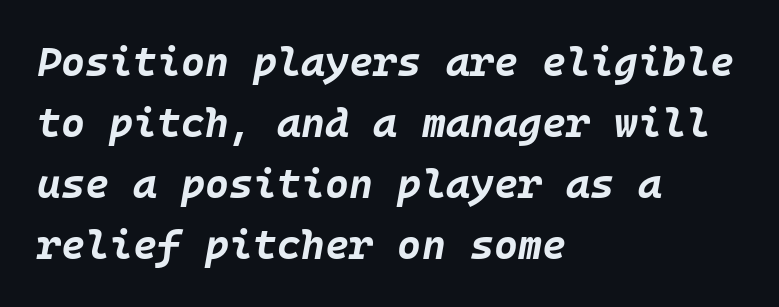
Line beginnings align vertically; line endings do not. The type is set solid horizontally, with unmodified tracking. These lines were composed using italics. The space directly below the letters is spotless. The letters are bold, with thick, heavy strokes. Leading matches the norm, producing a regular column.
